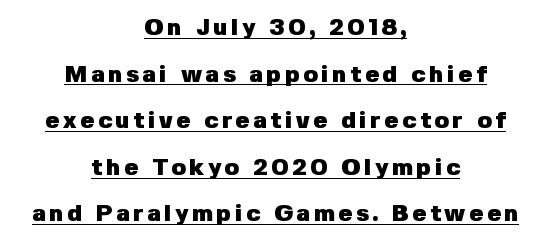
Every letter is thick-stroked: bold, no question. Every word sits above its own underline. Leading is clearly above the norm, producing a sparse column. Horizontal alignment here is central, giving a formal, balanced look. Characters remain perfectly vertical along every line.
